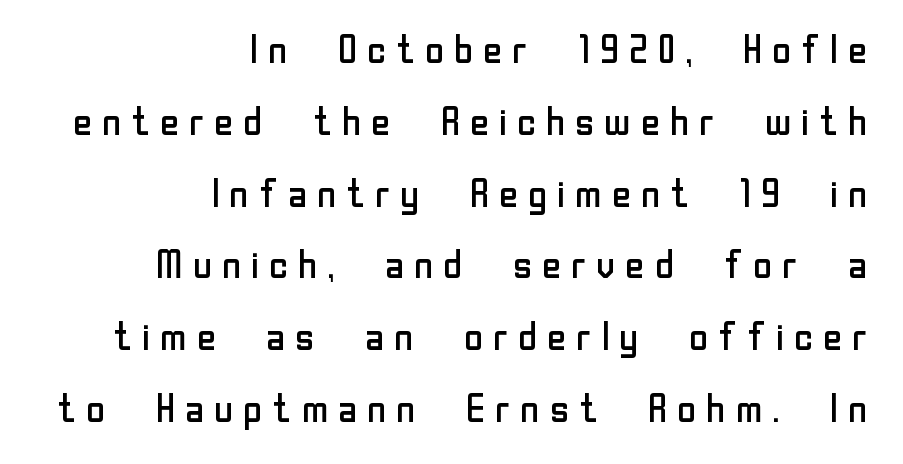
The image shows 39 px regular-weight sans-serif type, upright; set right-aligned, line spacing 1.84x, not underlined; low stroke contrast and a medium x-height.
